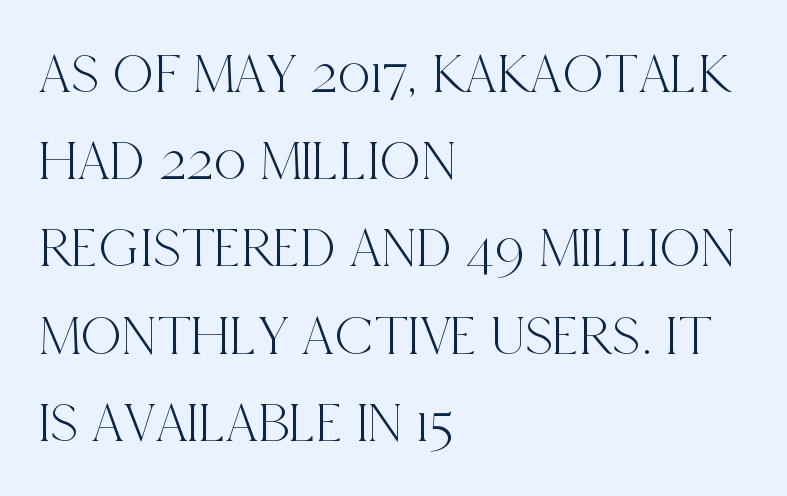
The image shows 57 px condensed serif type, upright; set left-aligned, normal line spacing (1.53x), normal letter spacing, not underlined; a large x-height.
